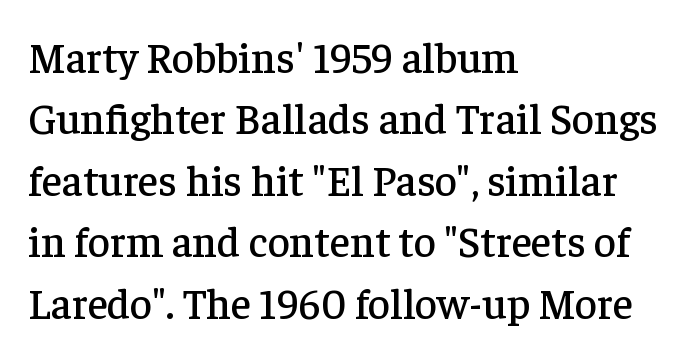
Q: Is the text italic (slanted)? A: No, it is upright.
Q: Is the typeface a serif or a sans-serif typeface? A: Serif.
Q: Is the text underlined? A: No.
Q: How is the paragraph aligned? A: Left-aligned.
Q: Is the spacing between letters normal or unusually wide? A: Normal.
Q: Is the spacing between lines tight, normal or loose? A: Normal.
Q: Width (condensed, normal, or wide)? A: Normal.
Q: Stroke contrast? A: Low.
Q: x-height? A: Medium.
Q: Monospaced? A: No.
